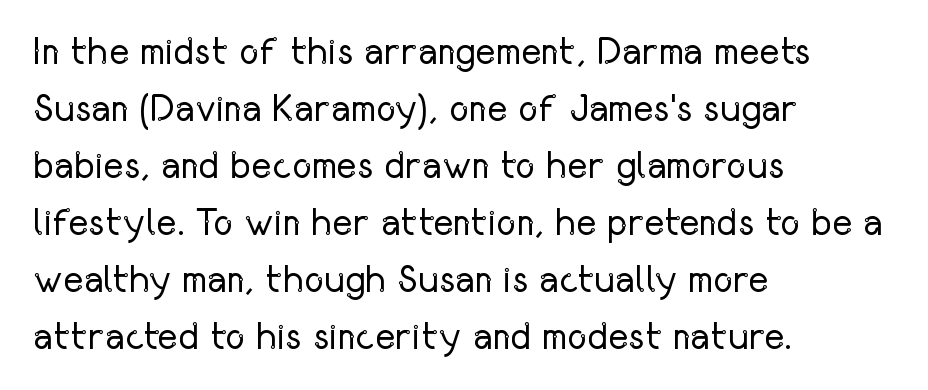
Q: Is the text bold? A: No.
Q: Is the text italic (slanted)? A: No, it is upright.
Q: Is the typeface a serif or a sans-serif typeface? A: Sans-serif.
Q: Is the text underlined? A: No.
Q: How is the paragraph aligned? A: Left-aligned.
Q: Is the spacing between letters normal or unusually wide? A: Normal.
Q: Is the spacing between lines tight, normal or loose? A: Normal.
Q: Width (condensed, normal, or wide)? A: Condensed.
Q: Stroke contrast? A: Low.
Q: x-height? A: Medium.
Q: Monospaced? A: No.
